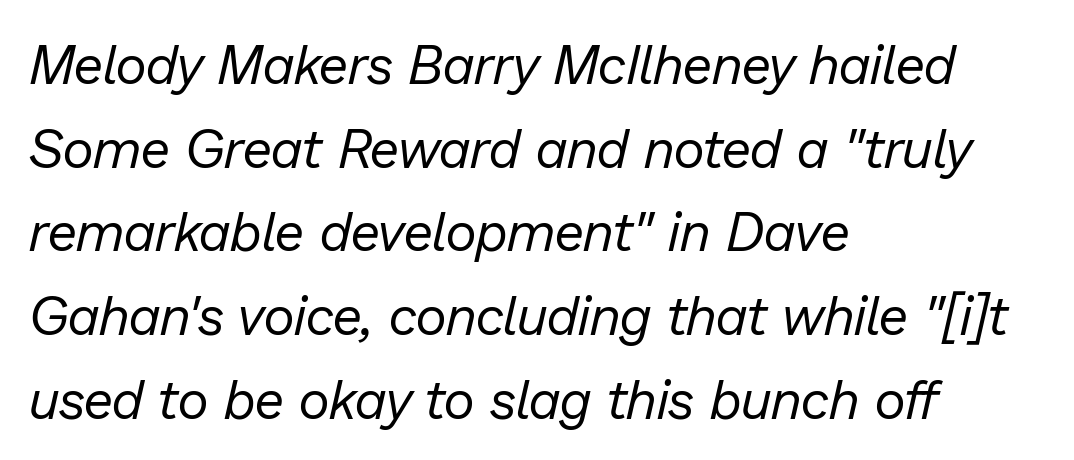
The image shows 54 px regular-weight type, italic (leaning right); set left-aligned, normal line spacing (1.55x), normal letter spacing, not underlined; low stroke contrast and a medium x-height.
